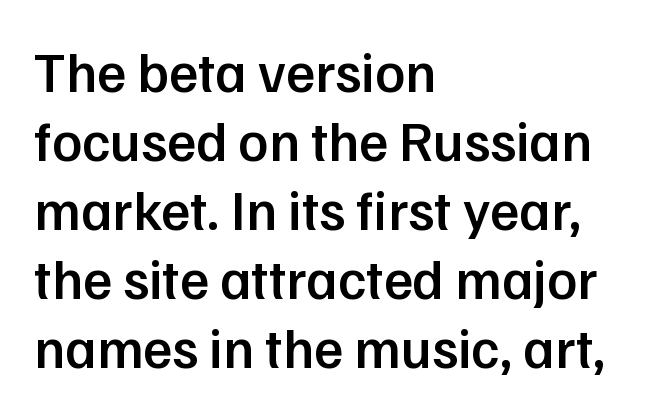
The image shows 56 px semibold sans-serif type, upright; set left-aligned, line spacing 1.23x, normal letter spacing, not underlined; low stroke contrast and a medium x-height.
